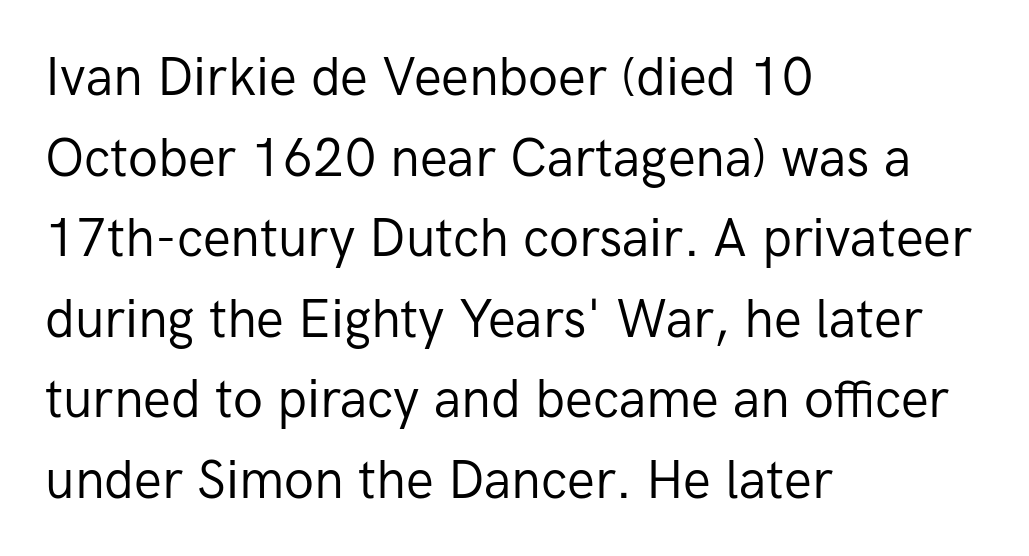
Q: Is the text bold? A: No.
Q: Is the text italic (slanted)? A: No, it is upright.
Q: Is the typeface a serif or a sans-serif typeface? A: Sans-serif.
Q: Is the text underlined? A: No.
Q: How is the paragraph aligned? A: Left-aligned.
Q: Is the spacing between letters normal or unusually wide? A: Normal.
Q: Is the spacing between lines tight, normal or loose? A: Normal.
Q: Width (condensed, normal, or wide)? A: Normal.
Q: Stroke contrast? A: Low.
Q: x-height? A: Medium.
Q: Monospaced? A: No.
